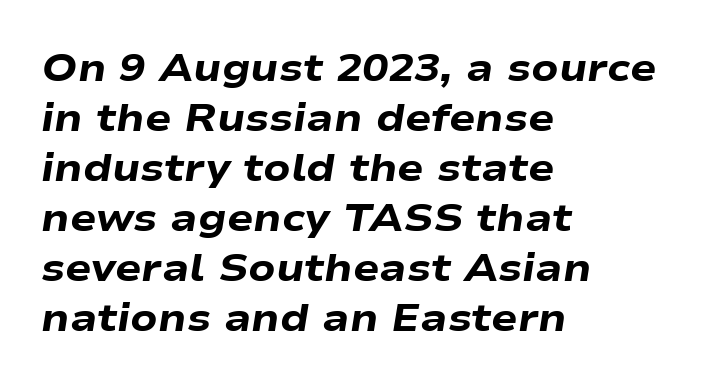
{"italic": "yes", "lean": "right", "slant_degrees": 9, "bold": "yes", "weight": "heavy", "width": "wide", "stroke_contrast": "low", "x_height": "medium", "monospaced": "no", "underline": "no", "align": "left", "line_spacing": "normal", "line_spacing_ratio": 1.28, "letter_spacing": "normal", "letter_spacing_em": 0.0, "glyph_px": 39}
